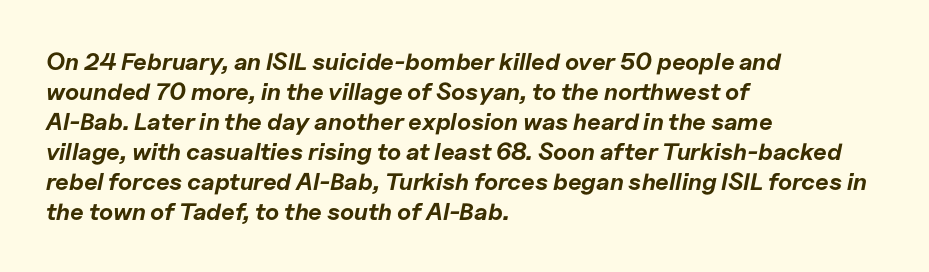
The paragraph shown leans on its left margin. The space directly below the letters is spotless. Vertically, the passage feels balanced, rows spaced as you'd expect. The text carries the slant typical of an italic or oblique font.
